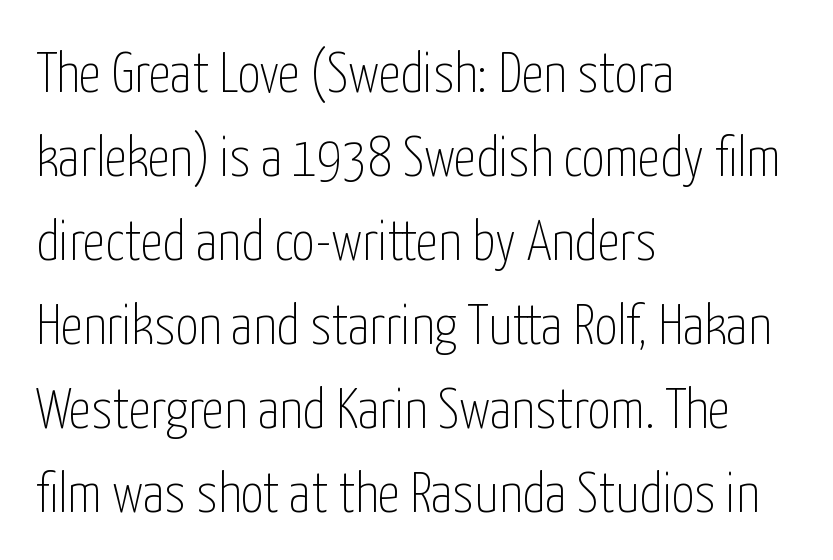
The image shows 56 px thin, condensed sans-serif type, upright; set left-aligned, normal line spacing (1.5x), normal letter spacing, not underlined; low stroke contrast and a medium x-height.
